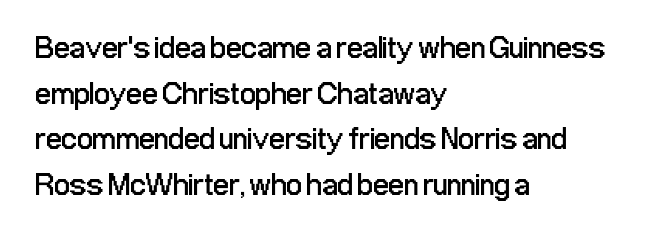
{"serif": "no", "italic": "no", "bold": "no", "weight": "regular", "width": "condensed", "stroke_contrast": "low", "x_height": "medium", "monospaced": "no", "underline": "no", "align": "left", "line_spacing": "normal", "line_spacing_ratio": 1.47, "letter_spacing": "normal", "letter_spacing_em": 0.0, "glyph_px": 31}
